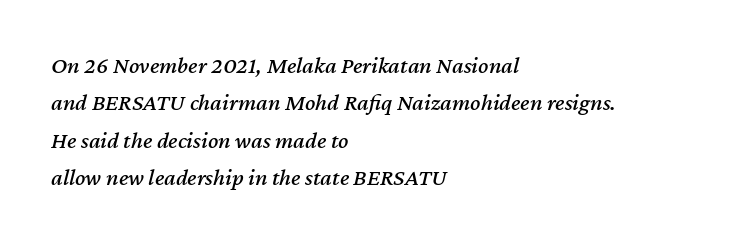
{"italic": "yes", "lean": "right", "slant_degrees": 12, "underline": "no", "align": "left", "line_spacing": "normal", "line_spacing_ratio": 1.56, "letter_spacing": "normal", "letter_spacing_em": 0.0, "glyph_px": 24}
